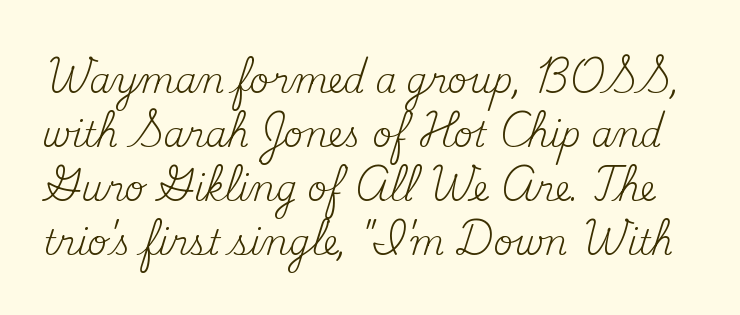
{"serif": "yes", "bold": "no", "weight": "regular", "width": "normal", "stroke_contrast": "medium", "x_height": "small", "monospaced": "no", "underline": "no", "line_spacing": "normal", "line_spacing_ratio": 1.59, "letter_spacing": "normal", "letter_spacing_em": 0.0, "glyph_px": 34}
